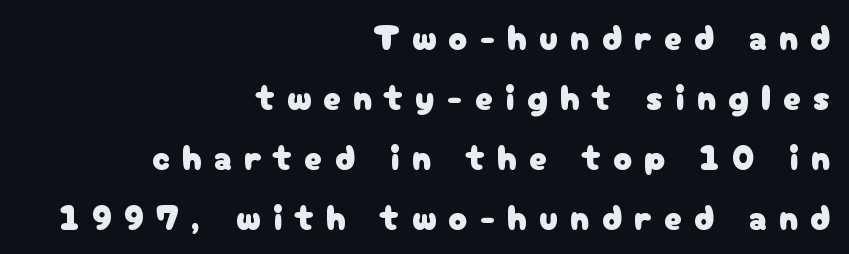
The image shows 35 px sans-serif type, upright; set right-aligned, line spacing 1.71x, unusually wide letter spacing (+0.35 em), not underlined; low stroke contrast and a medium x-height.
